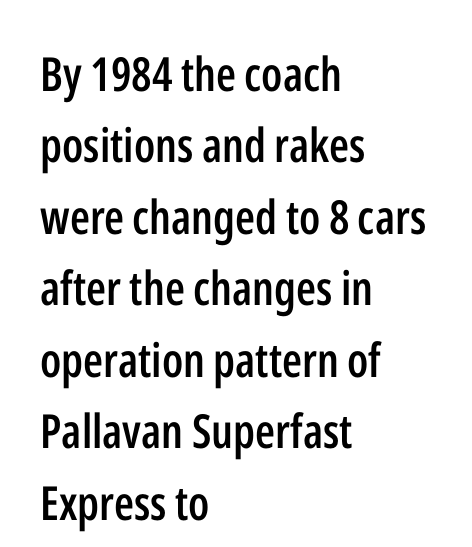
The image shows 47 px semibold, condensed sans-serif type, upright; set left-aligned, normal line spacing (1.52x), normal letter spacing, not underlined; low stroke contrast and a medium x-height.
